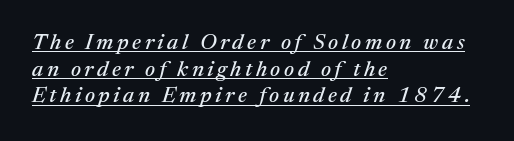
Q: Is the text italic (slanted)? A: Yes, it leans right by about 17 degrees.
Q: Is the text underlined? A: Yes.
Q: How is the paragraph aligned? A: Left-aligned.
